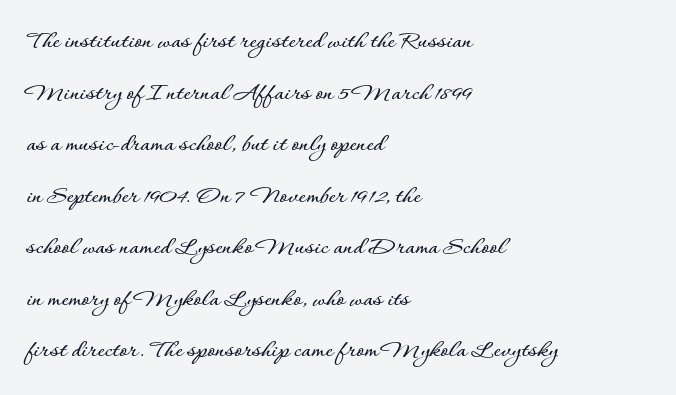
The image shows 27 px text type; set left-aligned, loose line spacing (1.91x), normal letter spacing, not underlined.
